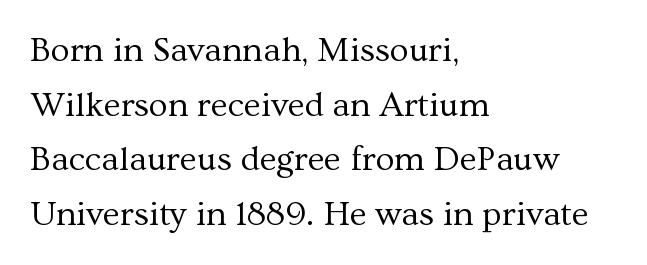
The image shows 35 px regular-weight serif type, upright; set left-aligned, normal line spacing (1.56x), normal letter spacing, not underlined; medium stroke contrast and a medium x-height.
